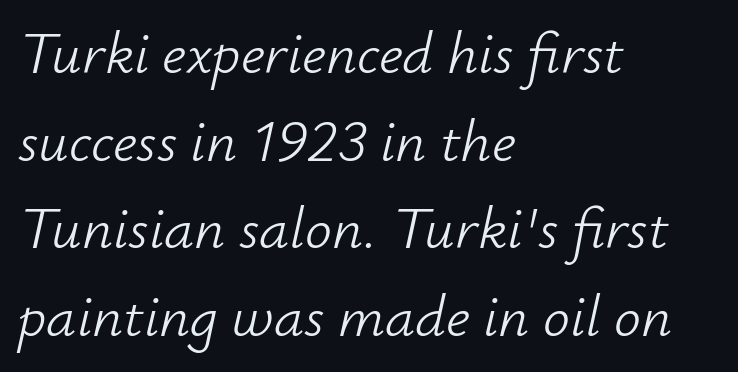
Q: Is the text bold? A: No.
Q: Is the text italic (slanted)? A: Yes, it leans right by about 12 degrees.
Q: Is the text underlined? A: No.
Q: How is the paragraph aligned? A: Left-aligned.
Q: Is the spacing between letters normal or unusually wide? A: Normal.
Q: Is the spacing between lines tight, normal or loose? A: Normal.
Q: Width (condensed, normal, or wide)? A: Normal.
Q: Stroke contrast? A: Low.
Q: x-height? A: Small.
Q: Monospaced? A: No.
